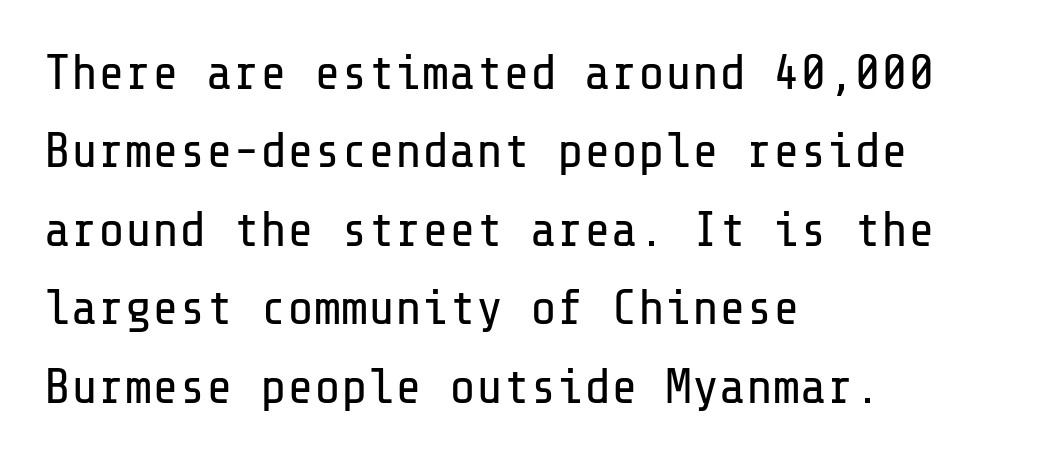
The image shows 50 px regular-weight sans-serif type, upright; set left-aligned, normal line spacing (1.57x), normal letter spacing, not underlined; low stroke contrast and a medium x-height.
